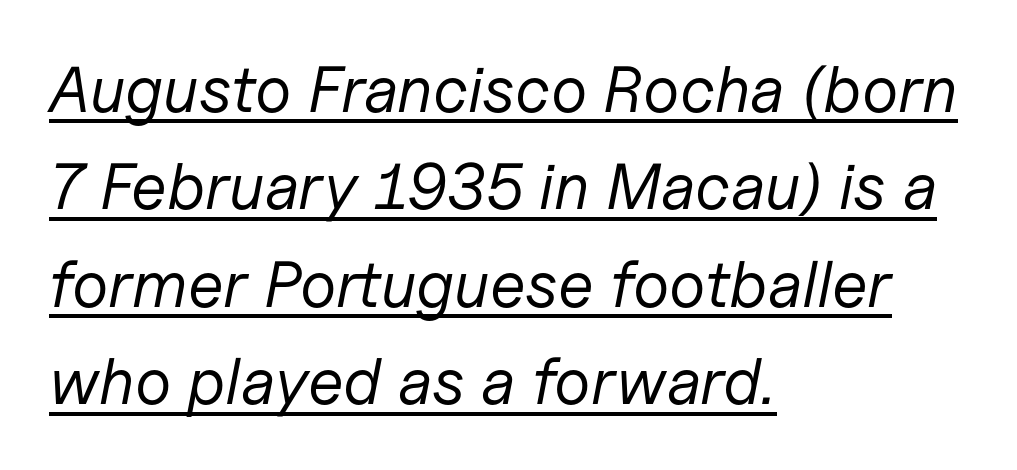
Stems and bowls with no extra thickness — not bold. Is this a fixed-width face? No — the glyphs have proportional, varying widths. Compared with typical paragraphs, the rows here are spaced about the same. The specimen includes a rule beneath the text block's lines. The paragraph has a hard left edge and a soft right edge. The whole block is typeset with a tilt.
